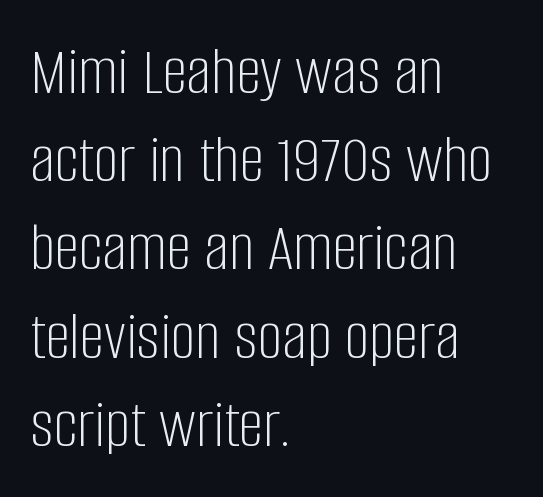
Q: Is the text bold? A: No.
Q: Is the text italic (slanted)? A: No, it is upright.
Q: Is the typeface a serif or a sans-serif typeface? A: Sans-serif.
Q: Is the text underlined? A: No.
Q: How is the paragraph aligned? A: Left-aligned.
Q: Is the spacing between letters normal or unusually wide? A: Normal.
Q: Is the spacing between lines tight, normal or loose? A: Normal.
Q: Width (condensed, normal, or wide)? A: Condensed.
Q: Stroke contrast? A: Low.
Q: x-height? A: Large.
Q: Monospaced? A: No.
